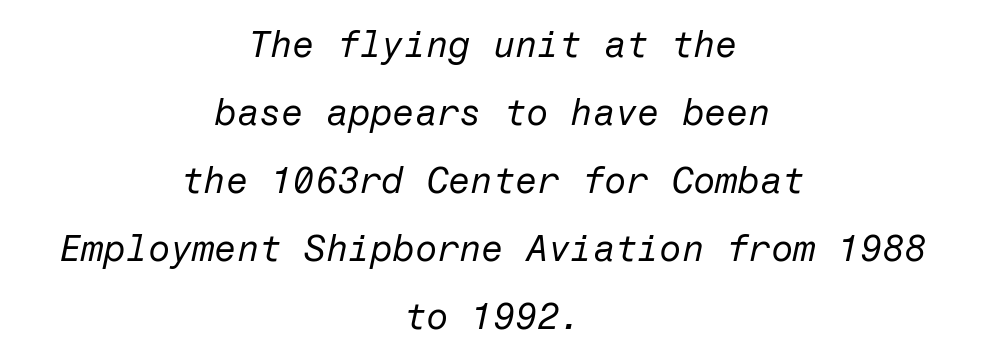
Underlining? Definitely not there. Does extra space separate the letters? No, they use regular spacing. The lettering tilts uniformly, giving the passage an italic look. Is this a heavy cut? Hardly; it is regular or lighter.
